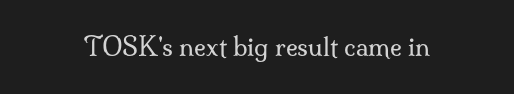
The rendering keeps characters at their native spacing. The font sits on the lighter half of the weight spectrum, regular included. Quick note: underline off. Is there any slant? The stems are plumb.
